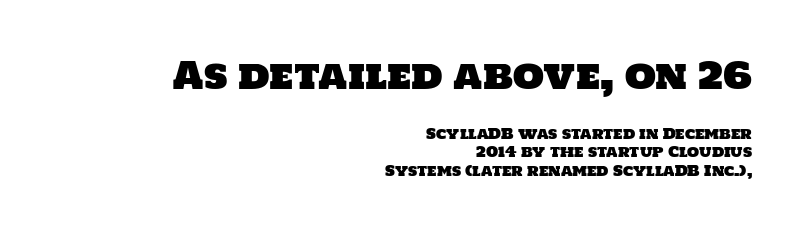
The image shows 36 px sans-serif type; set right-aligned, normal line spacing (1.33x), normal letter spacing, not underlined; the first (top) block is 2.57x larger; low stroke contrast and a large x-height.
